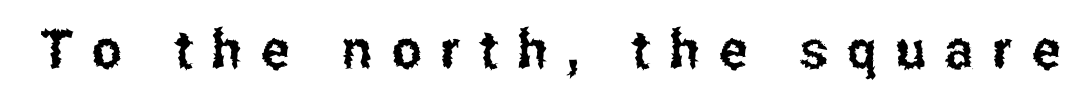
Q: Is the text italic (slanted)? A: No, it is upright.
Q: Is the typeface a serif or a sans-serif typeface? A: Sans-serif.
Q: Is the text underlined? A: No.
Q: Is the spacing between letters normal or unusually wide? A: Unusually wide.
Q: Width (condensed, normal, or wide)? A: Condensed.
Q: Stroke contrast? A: Low.
Q: x-height? A: Medium.
Q: Monospaced? A: No.
